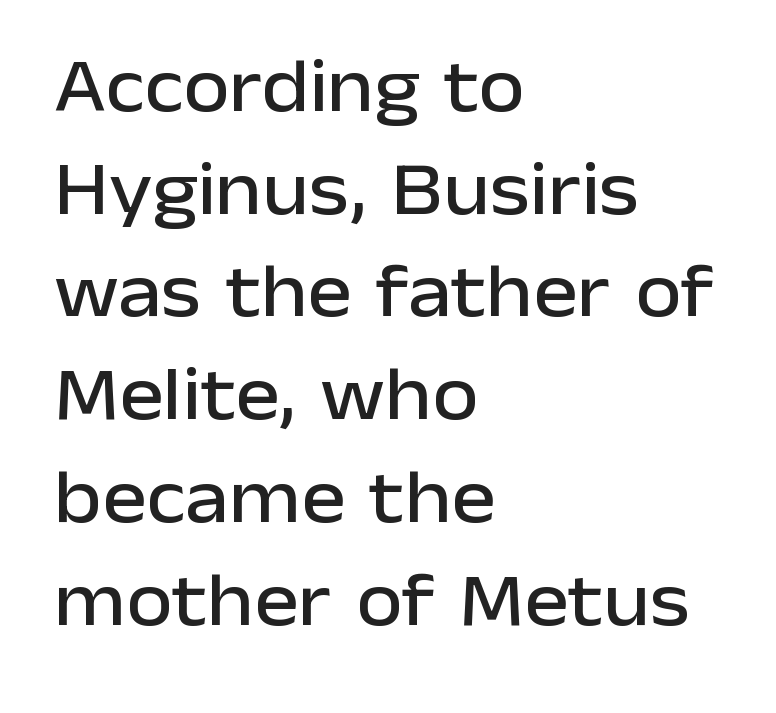
{"serif": "no", "italic": "no", "width": "normal", "stroke_contrast": "low", "x_height": "medium", "monospaced": "no", "underline": "no", "align": "left", "line_spacing": "normal", "line_spacing_ratio": 1.37, "letter_spacing": "normal", "letter_spacing_em": 0.0, "glyph_px": 75}
